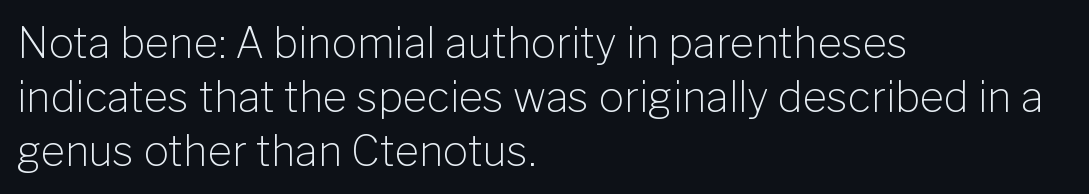
Q: Is the text bold? A: No.
Q: Is the text italic (slanted)? A: No, it is upright.
Q: Is the typeface a serif or a sans-serif typeface? A: Sans-serif.
Q: Is the text underlined? A: No.
Q: How is the paragraph aligned? A: Left-aligned.
Q: Is the spacing between letters normal or unusually wide? A: Normal.
Q: Is the spacing between lines tight, normal or loose? A: Normal.
Q: Width (condensed, normal, or wide)? A: Normal.
Q: Stroke contrast? A: Low.
Q: x-height? A: Medium.
Q: Monospaced? A: No.
